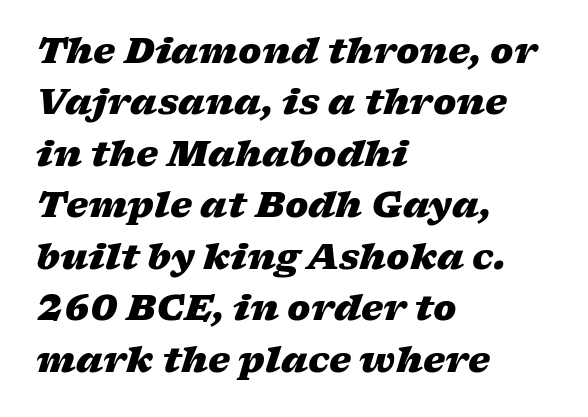
Q: Is the text bold? A: Yes.
Q: Is the text italic (slanted)? A: Yes, it leans right by about 17 degrees.
Q: Is the text underlined? A: No.
Q: How is the paragraph aligned? A: Left-aligned.
Q: Is the spacing between letters normal or unusually wide? A: Normal.
Q: Is the spacing between lines tight, normal or loose? A: Normal.
Q: Width (condensed, normal, or wide)? A: Wide.
Q: Stroke contrast? A: Low.
Q: x-height? A: Medium.
Q: Monospaced? A: No.
